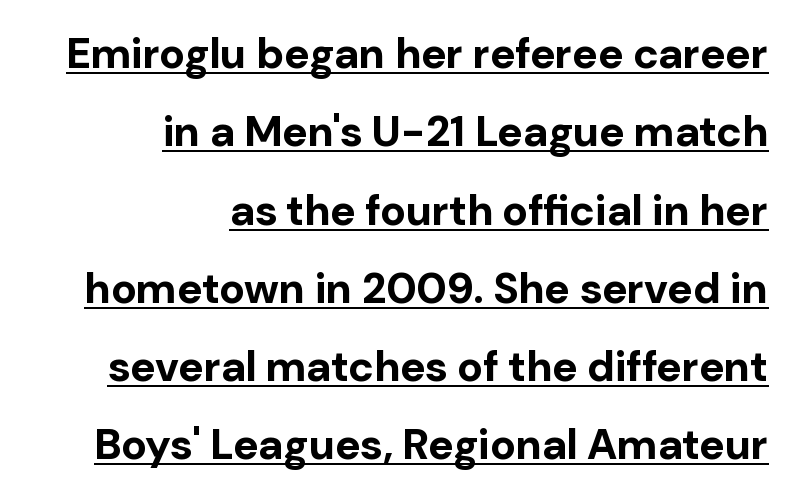
Q: Is the text bold? A: Yes.
Q: Is the text italic (slanted)? A: No, it is upright.
Q: Is the typeface a serif or a sans-serif typeface? A: Sans-serif.
Q: Is the text underlined? A: Yes.
Q: How is the paragraph aligned? A: Right-aligned.
Q: Is the spacing between letters normal or unusually wide? A: Normal.
Q: Width (condensed, normal, or wide)? A: Normal.
Q: Stroke contrast? A: Low.
Q: x-height? A: Medium.
Q: Monospaced? A: No.
